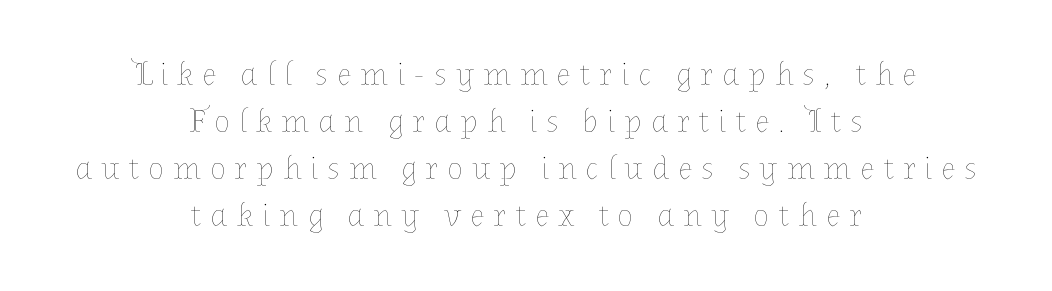
Q: Is the text bold? A: No.
Q: Is the text italic (slanted)? A: No, it is upright.
Q: Is the text underlined? A: No.
Q: How is the paragraph aligned? A: Centered.
Q: Is the spacing between letters normal or unusually wide? A: Unusually wide.
Q: Is the spacing between lines tight, normal or loose? A: Normal.
Q: Width (condensed, normal, or wide)? A: Normal.
Q: Stroke contrast? A: Low.
Q: x-height? A: Medium.
Q: Monospaced? A: No.
